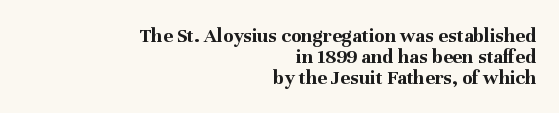
In CSS terms this would be text-align: right. Plain, unruled lines of type. The lettering holds an erect, upright posture throughout. Does the weight exceed regular? Yes, all the way to bold.
